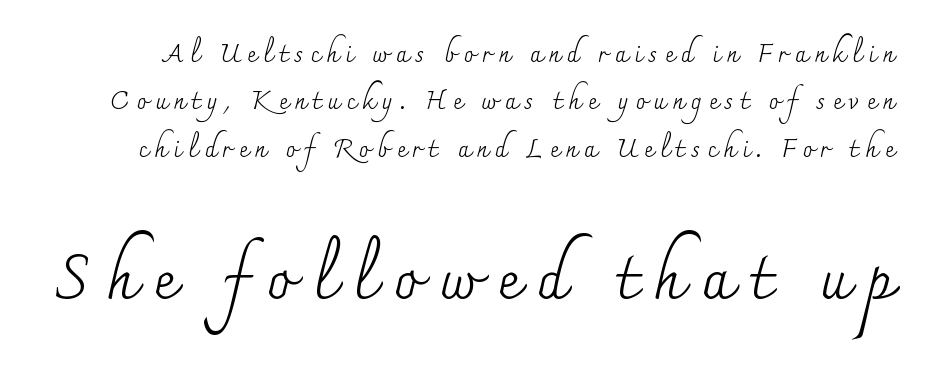
Q: Is the text bold? A: No.
Q: Is the text italic (slanted)? A: Yes.
Q: Is the typeface a serif or a sans-serif typeface? A: Serif.
Q: Is the text underlined? A: No.
Q: Is the spacing between letters normal or unusually wide? A: Unusually wide.
Q: Is the spacing between lines tight, normal or loose? A: Loose.
Q: Which block of text is set in a larger size, the first (top) or the second (bottom)? A: The second (bottom) one.
Q: Width (condensed, normal, or wide)? A: Normal.
Q: Stroke contrast? A: Medium.
Q: x-height? A: Small.
Q: Monospaced? A: No.
